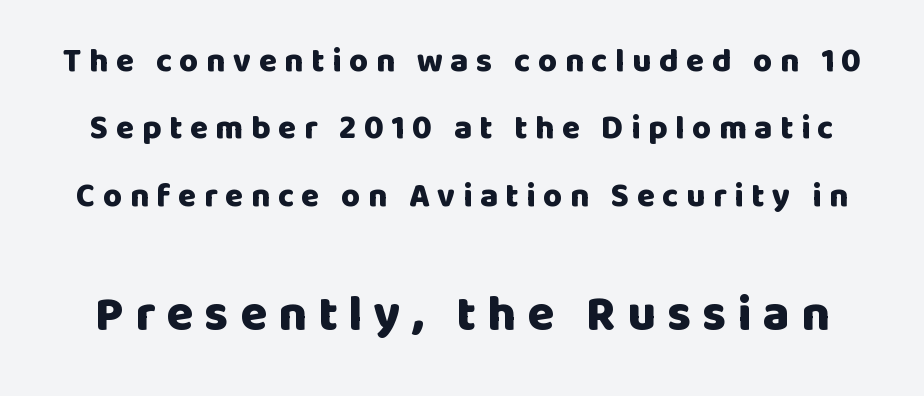
The image shows 49 px heavy sans-serif type, upright; set loose line spacing (2.04x), unusually wide letter spacing (+0.23 em), not underlined; the second (bottom) block is 1.48x larger; low stroke contrast and a large x-height.
